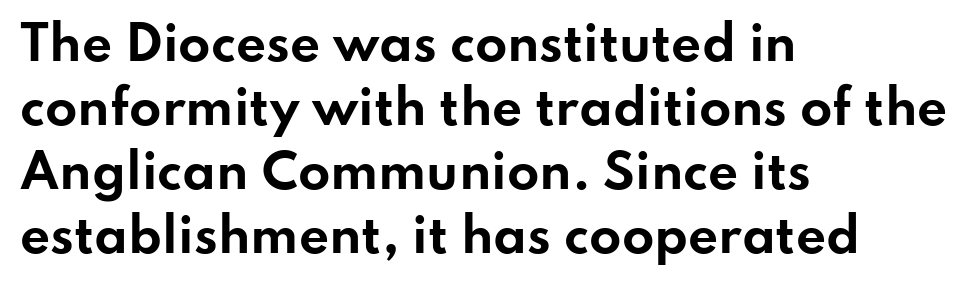
{"serif": "no", "italic": "no", "bold": "yes", "weight": "bold", "width": "wide", "stroke_contrast": "low", "x_height": "small", "monospaced": "no", "underline": "no", "align": "left", "line_spacing": "normal", "line_spacing_ratio": 1.36, "letter_spacing": "normal", "letter_spacing_em": 0.0, "glyph_px": 47}
